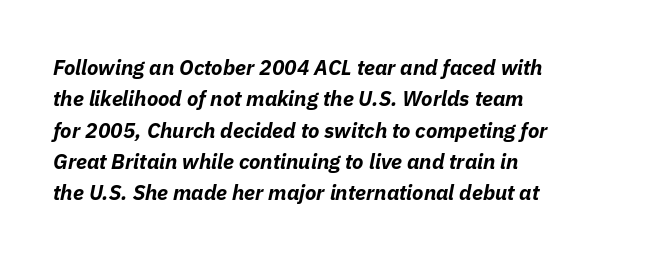
The image shows 21 px bold type, italic (leaning right); set left-aligned, normal line spacing (1.49x), normal letter spacing, not underlined.
